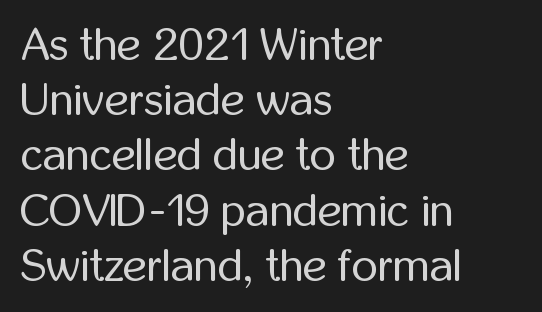
Note the varied advance widths — an 'i' is clearly narrower than an 'm'. The line texture is even and compact thanks to regular tracking. Counters stay open thanks to moderate or lighter strokes. Descenders are the only things crossing below the line. Unlike italic type, these characters show no tilt at all.
